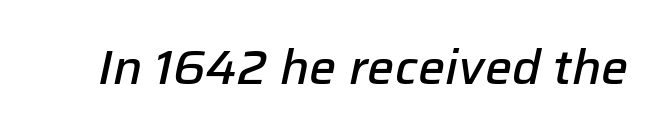
Q: Is the text bold? A: Semi-bold.
Q: Is the text italic (slanted)? A: Yes, it leans right by about 12 degrees.
Q: Is the text underlined? A: No.
Q: Is the spacing between letters normal or unusually wide? A: Normal.
Q: Width (condensed, normal, or wide)? A: Normal.
Q: Stroke contrast? A: Low.
Q: x-height? A: Medium.
Q: Monospaced? A: No.
